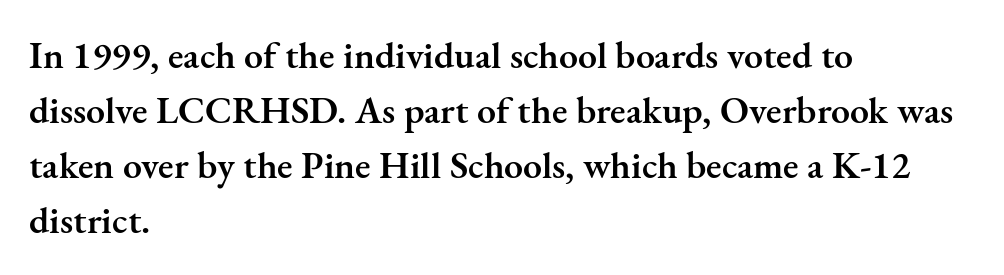
The image shows 38 px semibold serif type, upright; set left-aligned, normal line spacing (1.45x), normal letter spacing, not underlined; medium stroke contrast and a small x-height.
